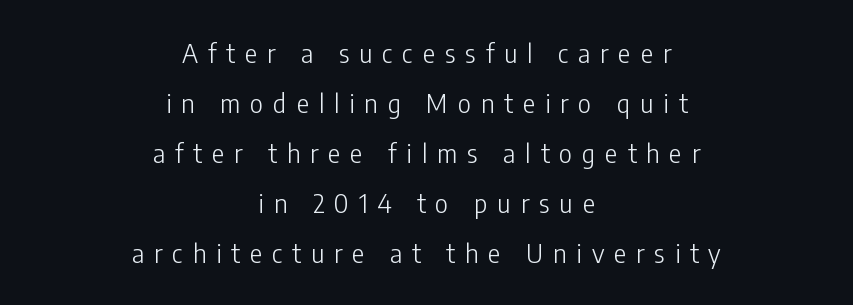
{"italic": "no", "bold": "no", "underline": "no", "align": "center", "line_spacing": "loose", "line_spacing_ratio": 1.92, "letter_spacing": "wide", "letter_spacing_em": 0.38, "glyph_px": 26}
